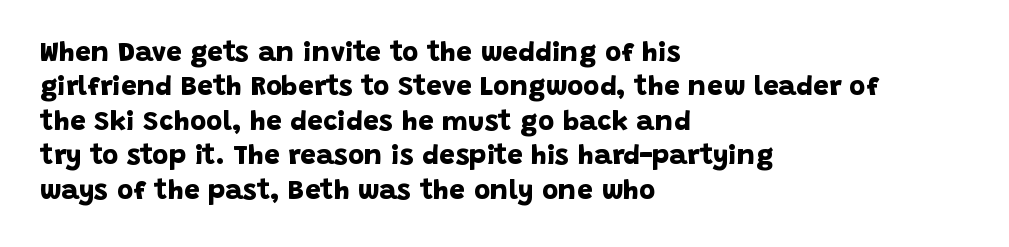
Q: Is the text bold? A: Yes.
Q: Is the typeface a serif or a sans-serif typeface? A: Sans-serif.
Q: Is the text underlined? A: No.
Q: How is the paragraph aligned? A: Left-aligned.
Q: Is the spacing between letters normal or unusually wide? A: Normal.
Q: Width (condensed, normal, or wide)? A: Normal.
Q: Stroke contrast? A: Low.
Q: x-height? A: Large.
Q: Monospaced? A: No.
